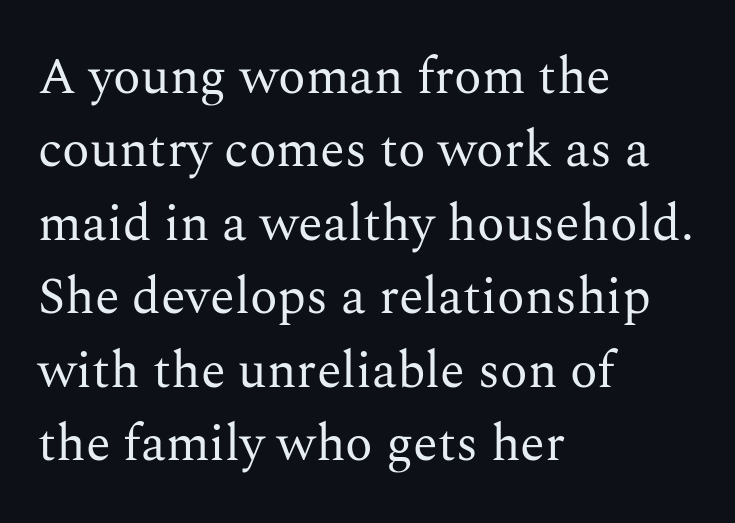
The image shows 51 px regular-weight serif type, upright; set left-aligned, normal line spacing (1.44x), normal letter spacing, not underlined; medium stroke contrast and a medium x-height.
